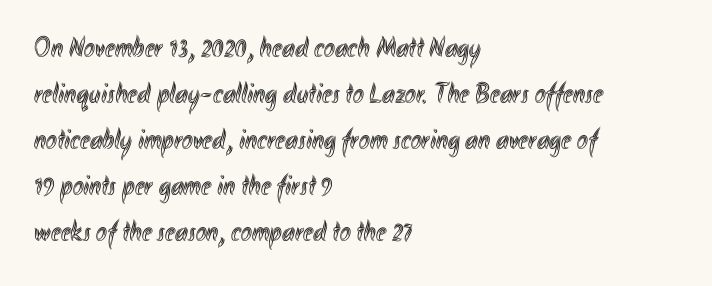
{"width": "condensed", "x_height": "small", "monospaced": "no", "underline": "no", "align": "left", "line_spacing": "normal", "line_spacing_ratio": 1.59, "letter_spacing": "normal", "letter_spacing_em": 0.0, "glyph_px": 29}
